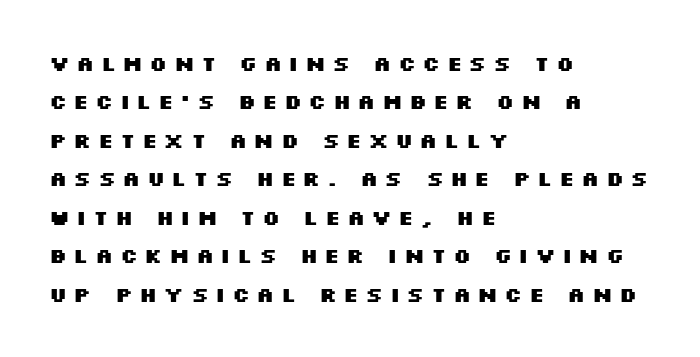
The image shows 21 px bold type, upright; set left-aligned, line spacing 1.83x, unusually wide letter spacing (+0.29 em), not underlined.
